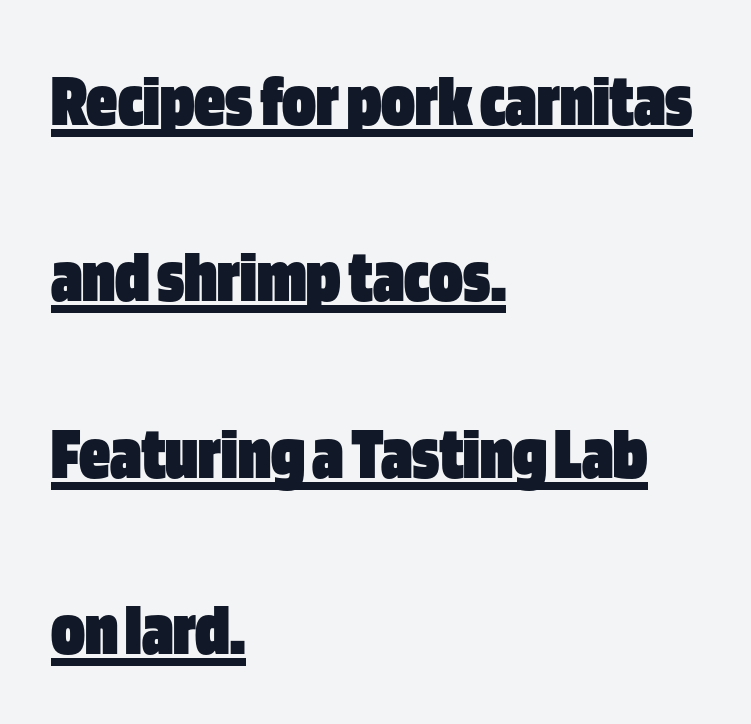
The image shows 77 px heavy, condensed sans-serif type, upright; set left-aligned, loose line spacing (2.29x), normal letter spacing, underlined; low stroke contrast and a large x-height.
